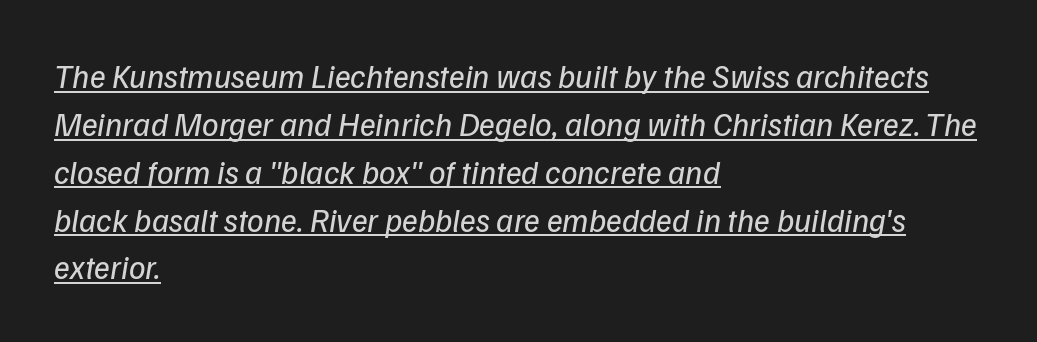
Q: Is the text bold? A: No.
Q: Is the typeface a serif or a sans-serif typeface? A: Sans-serif.
Q: Is the text underlined? A: Yes.
Q: How is the paragraph aligned? A: Left-aligned.
Q: Is the spacing between letters normal or unusually wide? A: Normal.
Q: Is the spacing between lines tight, normal or loose? A: Normal.
Q: Width (condensed, normal, or wide)? A: Normal.
Q: Stroke contrast? A: Low.
Q: x-height? A: Medium.
Q: Monospaced? A: No.
